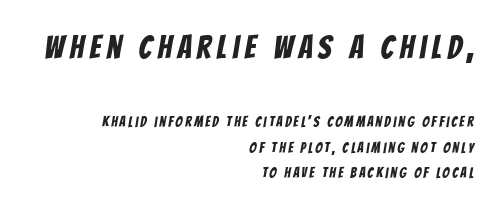
Teacher's note: observe the even right margin — that is flush-right alignment. Stroke terminals: plain, sans-serif. Size hierarchy here favors the leading block over the trailing one. The passage shown is not underscored anywhere. Proportional: the letters do not fall into vertical columns.
